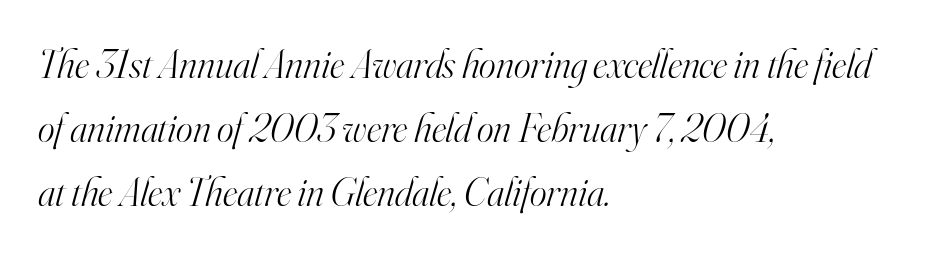
Q: Is the text bold? A: No.
Q: Is the text italic (slanted)? A: Yes, it leans right by about 16 degrees.
Q: Is the typeface a serif or a sans-serif typeface? A: Serif.
Q: Is the text underlined? A: No.
Q: How is the paragraph aligned? A: Left-aligned.
Q: Is the spacing between letters normal or unusually wide? A: Normal.
Q: Is the spacing between lines tight, normal or loose? A: Normal.
Q: Width (condensed, normal, or wide)? A: Normal.
Q: Stroke contrast? A: High.
Q: x-height? A: Small.
Q: Monospaced? A: No.
